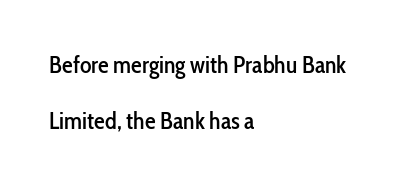
Q: Is the text italic (slanted)? A: No, it is upright.
Q: Is the text underlined? A: No.
Q: How is the paragraph aligned? A: Left-aligned.
Q: Is the spacing between letters normal or unusually wide? A: Normal.
Q: Is the spacing between lines tight, normal or loose? A: Loose.
